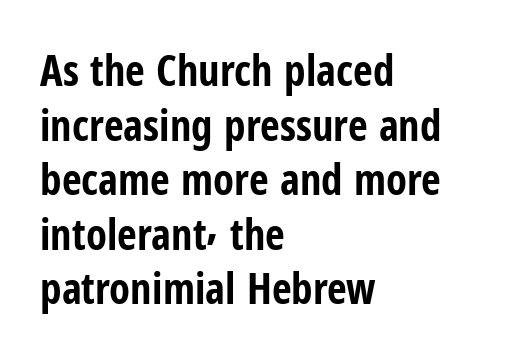
{"serif": "no", "italic": "no", "bold": "yes", "weight": "bold", "width": "condensed", "stroke_contrast": "low", "x_height": "medium", "monospaced": "no", "underline": "no", "align": "left", "line_spacing": "normal", "line_spacing_ratio": 1.27, "letter_spacing": "normal", "letter_spacing_em": 0.0, "glyph_px": 43}
